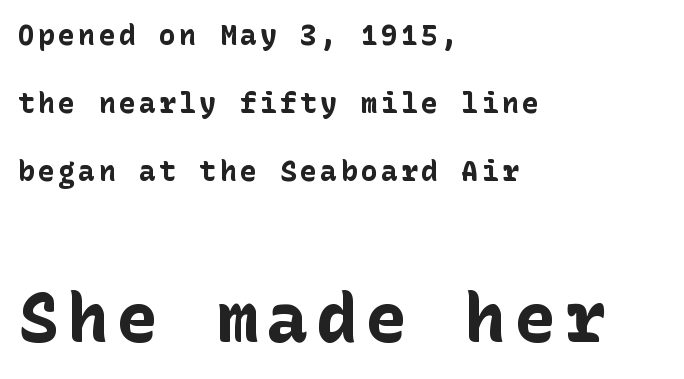
{"serif": "no", "italic": "no", "bold": "yes", "weight": "bold", "width": "normal", "stroke_contrast": "low", "x_height": "medium", "underline": "no", "align": "left", "line_spacing": "loose", "line_spacing_ratio": 2.42, "larger_block": "second", "size_ratio": 2.46, "glyph_px": 69}
